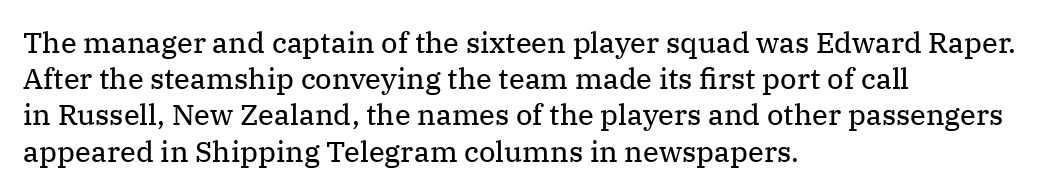
The image shows 29 px regular-weight serif type, upright; set left-aligned, normal line spacing (1.25x), normal letter spacing, not underlined; medium stroke contrast and a medium x-height.
